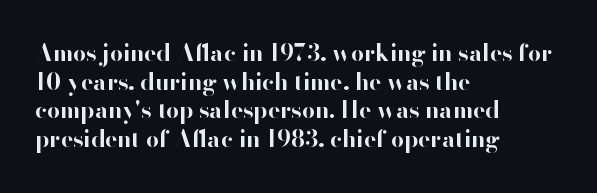
In CSS terms this would be text-align: left. On the weight axis this lands at bold, roughly 700. No word sits above an underline. Regarding leading, the lines here are spaced in the standard way. Quick note: not italic, upright. Glyph-to-glyph distance matches everyday printed text.
